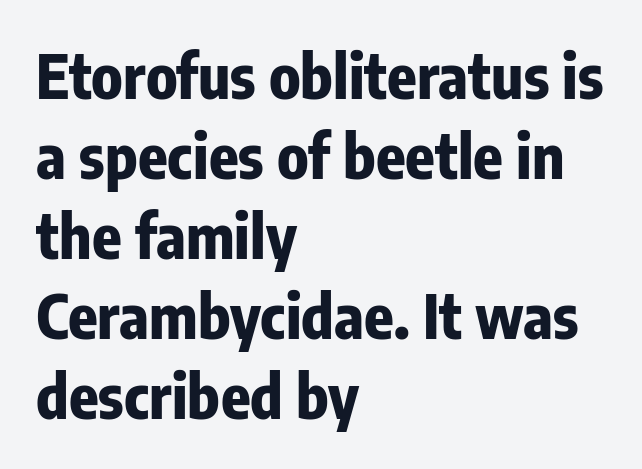
A classic flush-left, rag-right setting is used for this passage. Words appear dense and cohesive because spacing is normal. Anything drawn beneath the words? Only blank space. Strokes here are thick enough to call this a true bold. This is the regular roman posture of the typeface.
